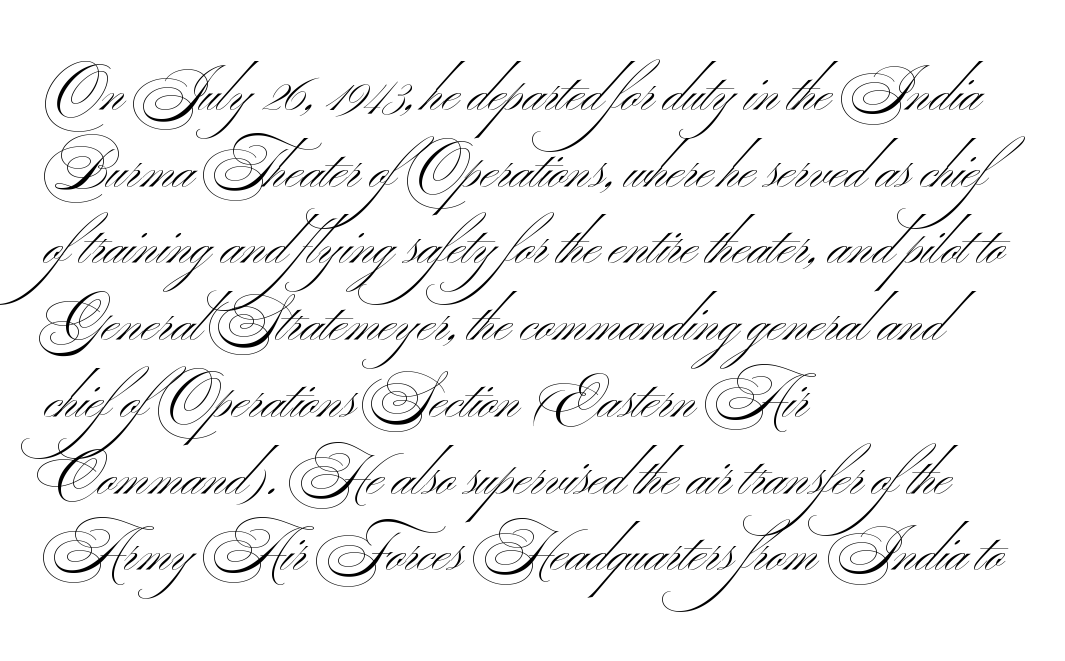
{"serif": "no", "bold": "no", "weight": "light", "width": "wide", "stroke_contrast": "medium", "x_height": "small", "monospaced": "no", "underline": "no", "align": "left", "line_spacing": "normal", "line_spacing_ratio": 1.37, "letter_spacing": "normal", "letter_spacing_em": 0.0, "glyph_px": 56}
